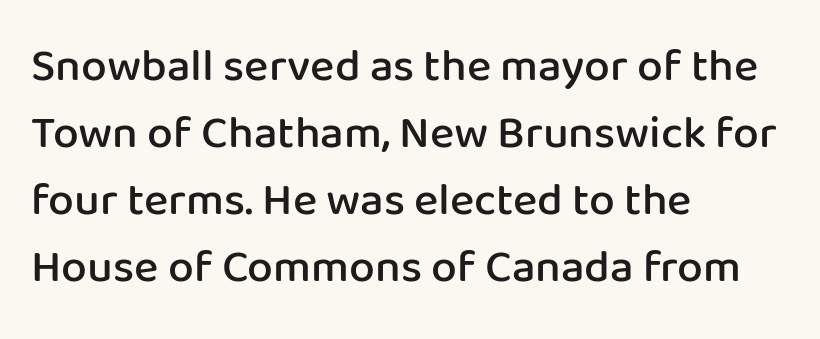
Q: Is the text bold? A: Semi-bold.
Q: Is the text italic (slanted)? A: No, it is upright.
Q: Is the typeface a serif or a sans-serif typeface? A: Sans-serif.
Q: Is the text underlined? A: No.
Q: How is the paragraph aligned? A: Left-aligned.
Q: Is the spacing between letters normal or unusually wide? A: Normal.
Q: Is the spacing between lines tight, normal or loose? A: Normal.
Q: Width (condensed, normal, or wide)? A: Normal.
Q: Stroke contrast? A: Low.
Q: x-height? A: Medium.
Q: Monospaced? A: No.
